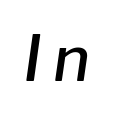
Q: Is the text bold? A: Semi-bold.
Q: Is the text italic (slanted)? A: Yes, it leans right by about 8 degrees.
Q: Is the text underlined? A: No.
Q: Width (condensed, normal, or wide)? A: Normal.
Q: Stroke contrast? A: Low.
Q: x-height? A: Medium.
Q: Monospaced? A: No.
